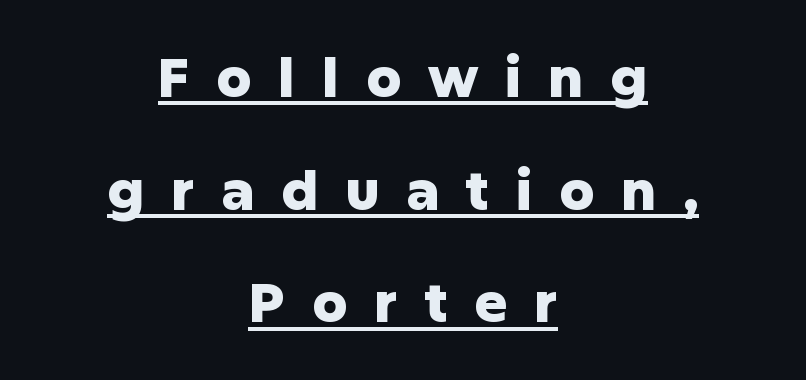
Think of a printed novel: that variable character pitch is what you see here. Horizontal alignment here is central, giving a formal, balanced look. This sample carries an underscore along the baseline area. The line-height multiplier appears high, well above default.
